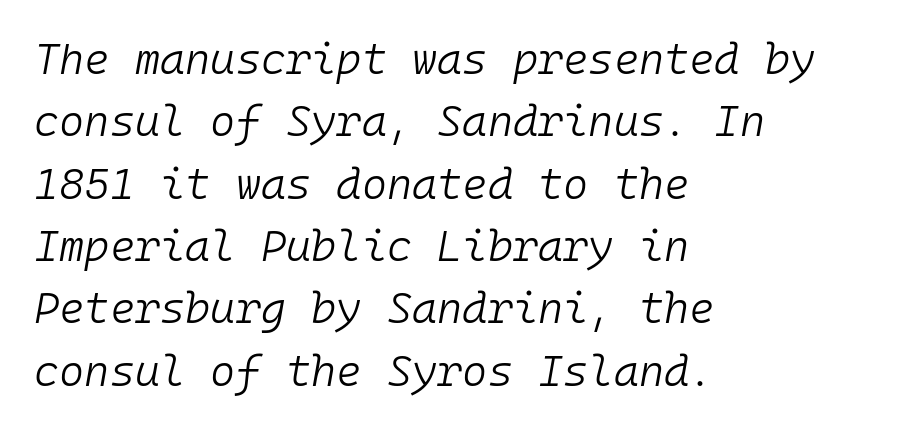
{"italic": "yes", "lean": "right", "slant_degrees": 10, "bold": "no", "weight": "light", "width": "normal", "stroke_contrast": "low", "x_height": "medium", "monospaced": "yes", "underline": "no", "align": "left", "line_spacing": "normal", "line_spacing_ratio": 1.45, "letter_spacing": "normal", "letter_spacing_em": 0.0, "glyph_px": 43}
